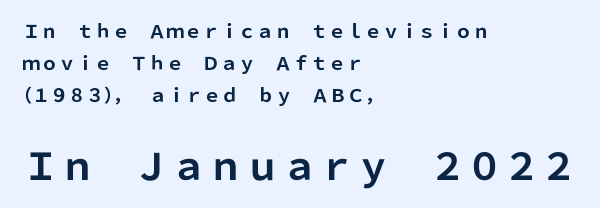
The image shows 37 px bold sans-serif type, upright; set left-aligned, line spacing 1.77x, normal letter spacing, not underlined; the second (bottom) block is 2.06x larger; low stroke contrast and a medium x-height.
